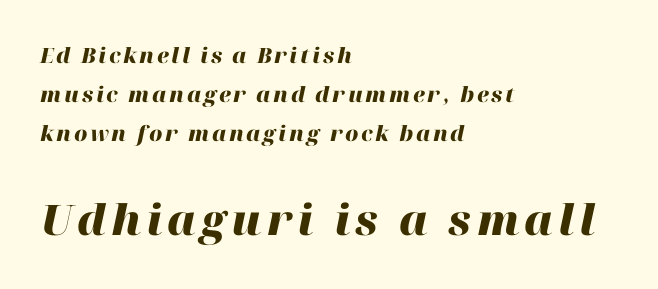
The image shows 42 px heavy type, italic (leaning right); set left-aligned, line spacing 1.85x, not underlined; the second (bottom) block is 2.0x larger; high stroke contrast and a medium x-height.
